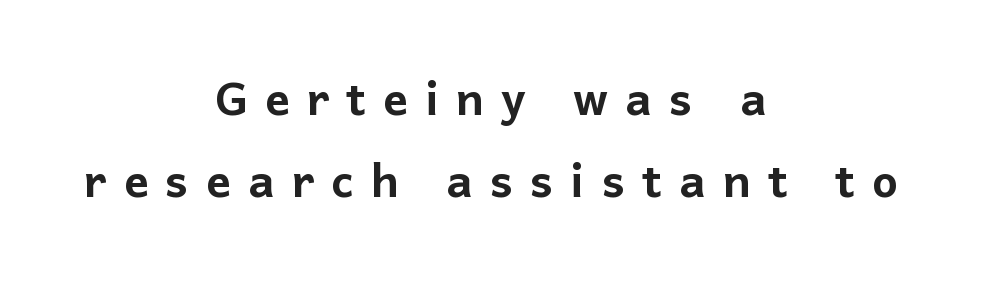
The characters display no serif detailing; their extremities are plain. There is plenty of visible air inserted between adjacent glyphs. This block has exactly the height ordinary leading produces. These lines are rendered in a variable-pitch font.
